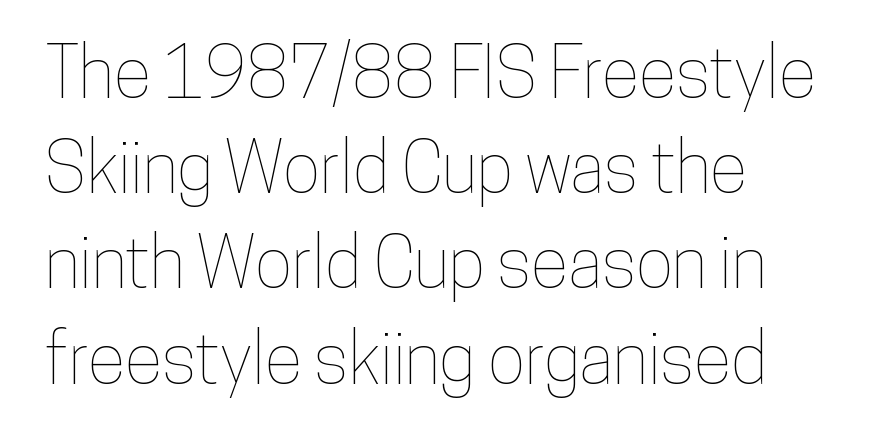
If you drew a line through each stem, it would be perfectly vertical. The passage is arranged the way most books set body copy — flush left. Words float on clear page, feet unadorned. The passage shown is typed in a proportional face where columns would drift. Each new line begins a customary step beneath the previous one.
